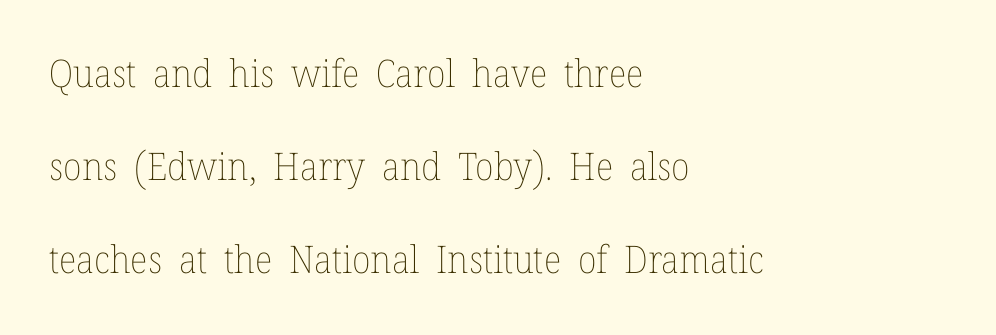
Spacing verdict: proportional, widths tailored to each character. The font's upright variant was chosen for this text. Where is the straight margin? On the left. Weight class: somewhere from thin through regular. What's the leading like? Stretched, with rows far apart.
